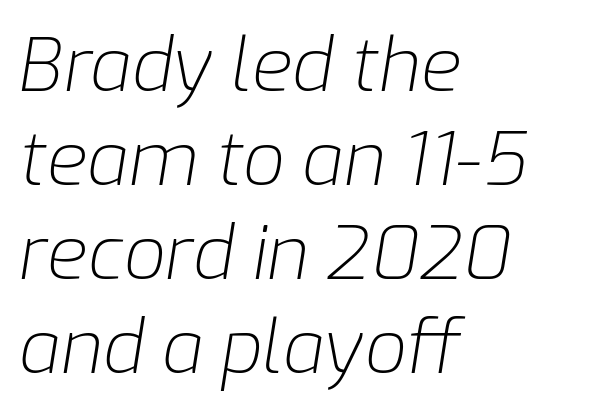
{"italic": "yes", "lean": "right", "slant_degrees": 9, "bold": "no", "weight": "light", "width": "normal", "stroke_contrast": "low", "x_height": "medium", "monospaced": "no", "underline": "no", "align": "left", "line_spacing": "normal", "line_spacing_ratio": 1.27, "letter_spacing": "normal", "letter_spacing_em": 0.0, "glyph_px": 74}
